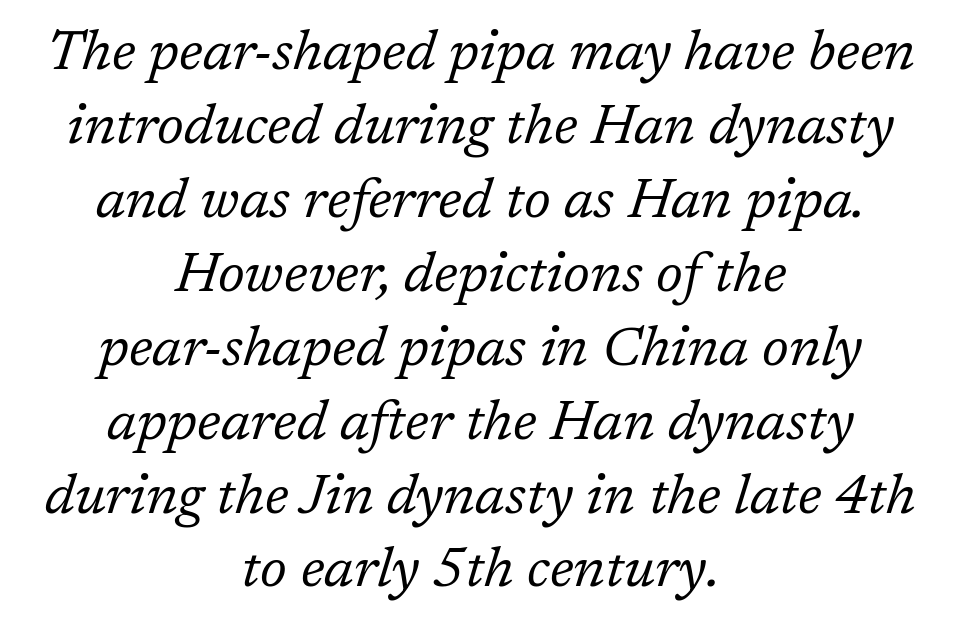
Letter spacing: default. Successive baselines arrive at the customary interval. Notice how the passage keeps no hard edge, just a central spine. An italicized treatment has been applied to the whole sample. Typographically, this falls in the serif category. A typesetter would call this proportional, since set widths differ per character.
